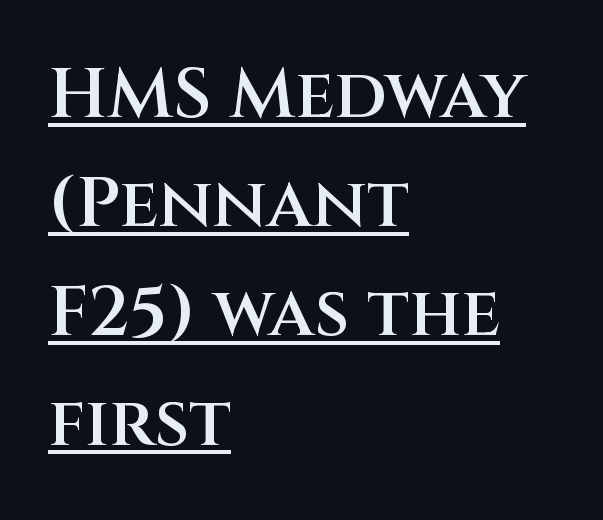
Q: Is the text bold? A: Semi-bold.
Q: Is the text italic (slanted)? A: No, it is upright.
Q: Is the typeface a serif or a sans-serif typeface? A: Sans-serif.
Q: Is the text underlined? A: Yes.
Q: How is the paragraph aligned? A: Left-aligned.
Q: Is the spacing between letters normal or unusually wide? A: Normal.
Q: Is the spacing between lines tight, normal or loose? A: Normal.
Q: Width (condensed, normal, or wide)? A: Normal.
Q: Stroke contrast? A: Medium.
Q: x-height? A: Large.
Q: Monospaced? A: No.
